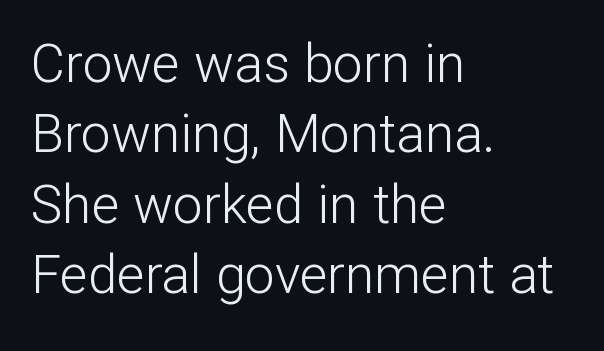
Q: Is the text bold? A: No.
Q: Is the text italic (slanted)? A: No, it is upright.
Q: Is the typeface a serif or a sans-serif typeface? A: Sans-serif.
Q: Is the text underlined? A: No.
Q: How is the paragraph aligned? A: Left-aligned.
Q: Is the spacing between letters normal or unusually wide? A: Normal.
Q: Is the spacing between lines tight, normal or loose? A: Normal.
Q: Width (condensed, normal, or wide)? A: Normal.
Q: Stroke contrast? A: Low.
Q: x-height? A: Medium.
Q: Monospaced? A: No.
